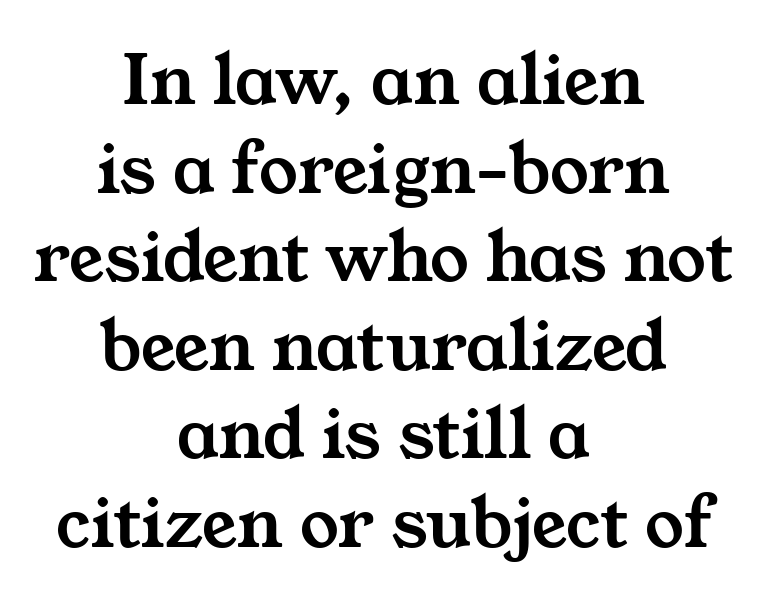
Q: Is the typeface a serif or a sans-serif typeface? A: Serif.
Q: Is the text underlined? A: No.
Q: How is the paragraph aligned? A: Centered.
Q: Is the spacing between letters normal or unusually wide? A: Normal.
Q: Is the spacing between lines tight, normal or loose? A: Tight.
Q: Width (condensed, normal, or wide)? A: Wide.
Q: Stroke contrast? A: Medium.
Q: x-height? A: Medium.
Q: Monospaced? A: No.
